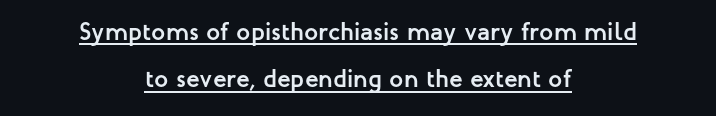
Does the lettering tilt? It doesn't — this is upright. You could call the tracking neutral — neither tight nor loose. On the weight axis this lands at bold, roughly 700. Leftover space on each line is divided equally before and after the words. Notice how a bar underscores the lettering throughout.
